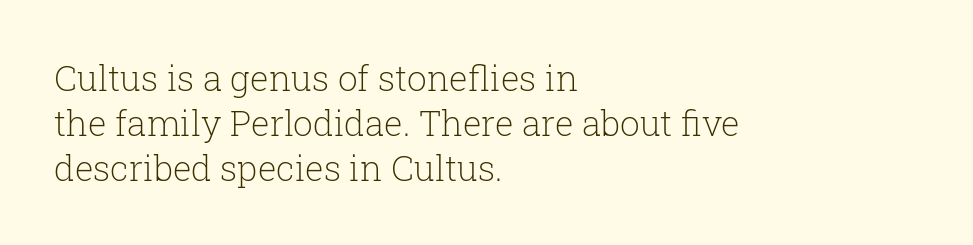
Character widths vary here, with narrow letters taking less room than wide ones. Visually the block forms a straight wall on the left and a jagged coastline on the right. The typeface chosen for these lines features serifs. This is the regular roman posture of the typeface. The designer left line spacing at the default. Inter-character spacing is left at the font's built-in metrics.
